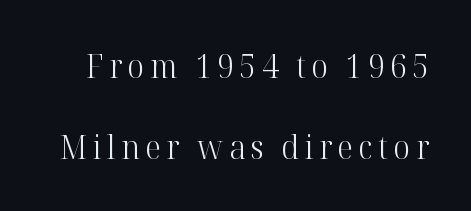
The image shows 33 px light serif type, upright; set loose line spacing (2.45x), not underlined; high stroke contrast and a medium x-height.
